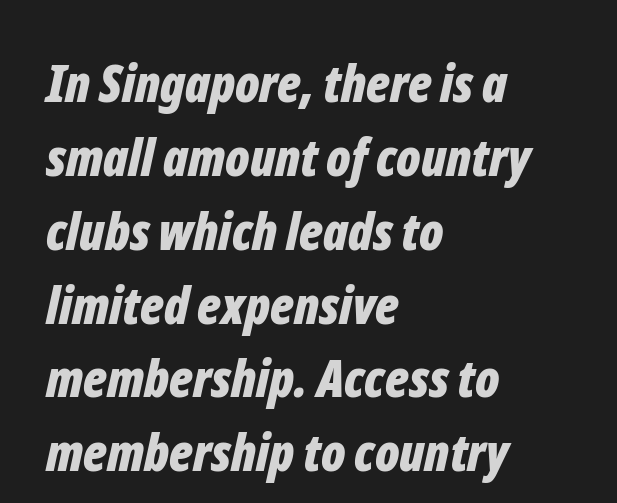
{"italic": "yes", "lean": "right", "slant_degrees": 12, "bold": "yes", "weight": "bold", "width": "condensed", "stroke_contrast": "low", "x_height": "medium", "monospaced": "no", "underline": "no", "align": "left", "line_spacing": "normal", "line_spacing_ratio": 1.42, "letter_spacing": "normal", "letter_spacing_em": 0.0, "glyph_px": 52}
